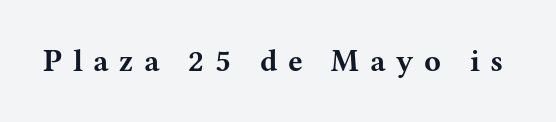
The image shows 31 px bold, wide serif type, upright; set unusually wide letter spacing (+0.34 em), not underlined; medium stroke contrast and a medium x-height.
